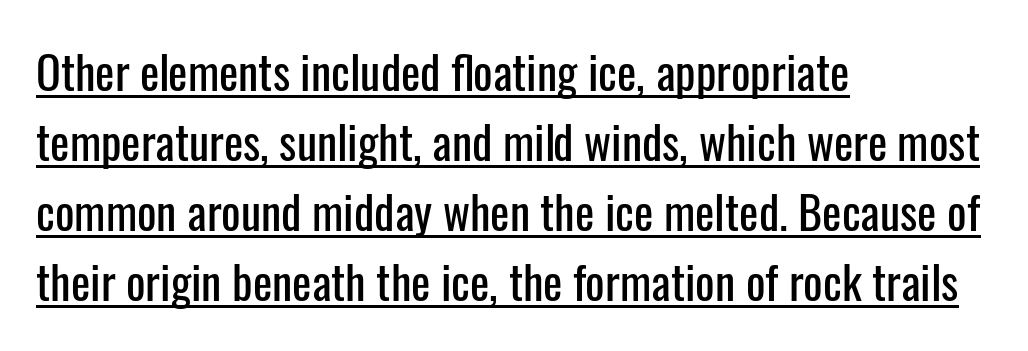
Q: Is the text italic (slanted)? A: No, it is upright.
Q: Is the typeface a serif or a sans-serif typeface? A: Sans-serif.
Q: Is the text underlined? A: Yes.
Q: How is the paragraph aligned? A: Left-aligned.
Q: Is the spacing between letters normal or unusually wide? A: Normal.
Q: Is the spacing between lines tight, normal or loose? A: Normal.
Q: Width (condensed, normal, or wide)? A: Condensed.
Q: Stroke contrast? A: Low.
Q: x-height? A: Medium.
Q: Monospaced? A: No.
